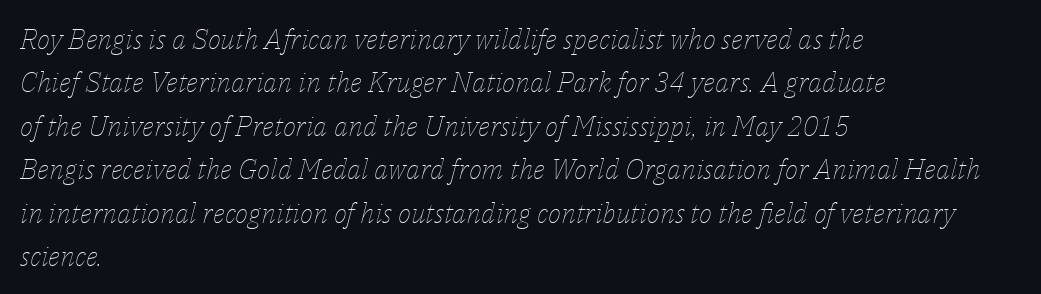
Q: Is the text bold? A: No.
Q: Is the text italic (slanted)? A: Yes, it leans right by about 14 degrees.
Q: Is the text underlined? A: No.
Q: How is the paragraph aligned? A: Left-aligned.
Q: Is the spacing between letters normal or unusually wide? A: Normal.
Q: Is the spacing between lines tight, normal or loose? A: Normal.
Q: Width (condensed, normal, or wide)? A: Normal.
Q: Stroke contrast? A: Low.
Q: x-height? A: Medium.
Q: Monospaced? A: No.
